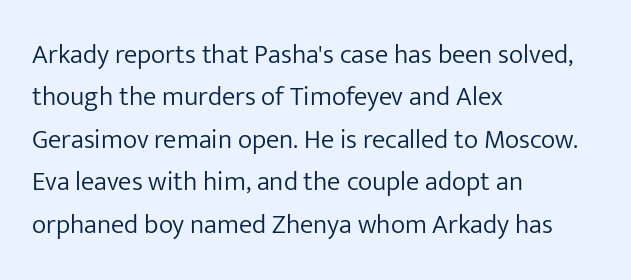
The image shows 27 px text type, upright; set left-aligned, normal line spacing (1.57x), normal letter spacing, not underlined.
